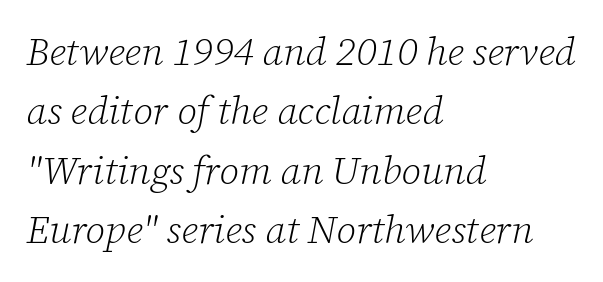
Q: Is the text bold? A: No.
Q: Is the text italic (slanted)? A: Yes, it leans right by about 12 degrees.
Q: Is the typeface a serif or a sans-serif typeface? A: Serif.
Q: Is the text underlined? A: No.
Q: How is the paragraph aligned? A: Left-aligned.
Q: Is the spacing between letters normal or unusually wide? A: Normal.
Q: Is the spacing between lines tight, normal or loose? A: Normal.
Q: Width (condensed, normal, or wide)? A: Normal.
Q: Stroke contrast? A: Low.
Q: x-height? A: Medium.
Q: Monospaced? A: No.
